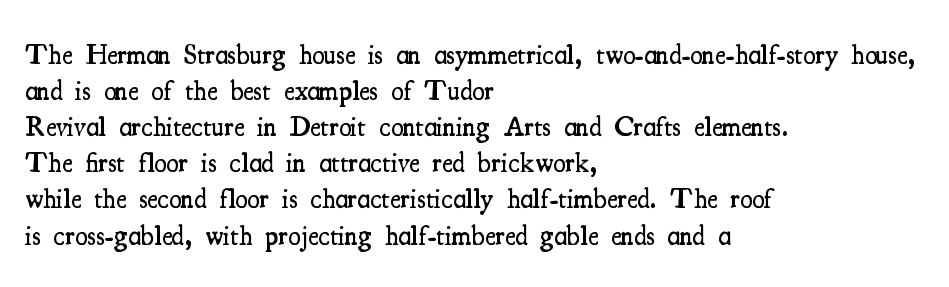
The image shows 28 px semibold, condensed serif type, upright; set left-aligned, normal line spacing (1.29x), normal letter spacing, not underlined; medium stroke contrast and a small x-height.
